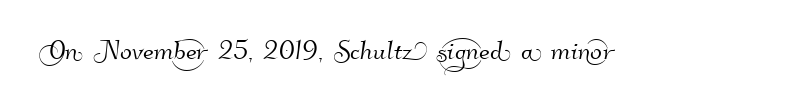
Q: Is the typeface a serif or a sans-serif typeface? A: Sans-serif.
Q: Is the text underlined? A: No.
Q: Is the spacing between letters normal or unusually wide? A: Normal.
Q: Width (condensed, normal, or wide)? A: Normal.
Q: Stroke contrast? A: High.
Q: x-height? A: Small.
Q: Monospaced? A: No.
